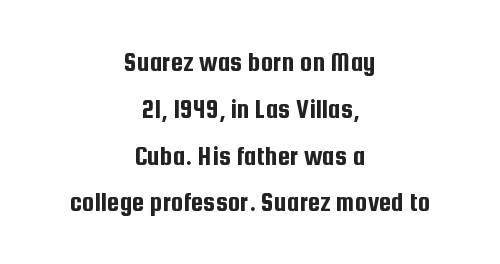
Quick note: not italic, upright. This is sans-serif lettering, the kind often seen on screens and signage. Casual observation: everything's sitting right in the middle. Proportional: the letters do not fall into vertical columns.
